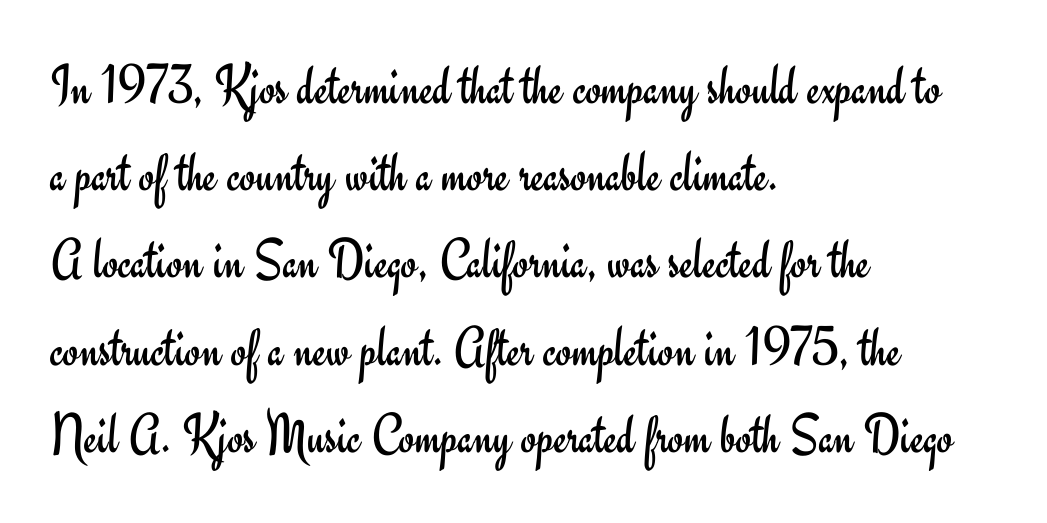
{"serif": "no", "bold": "no", "weight": "regular", "width": "normal", "stroke_contrast": "low", "x_height": "small", "monospaced": "no", "underline": "no", "align": "left", "line_spacing": "normal", "line_spacing_ratio": 1.53, "letter_spacing": "normal", "letter_spacing_em": 0.0, "glyph_px": 57}
